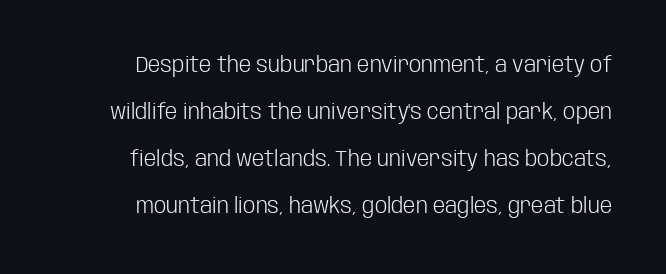
The image shows 22 px text type, upright; set loose line spacing (2.14x), normal letter spacing, not underlined.
